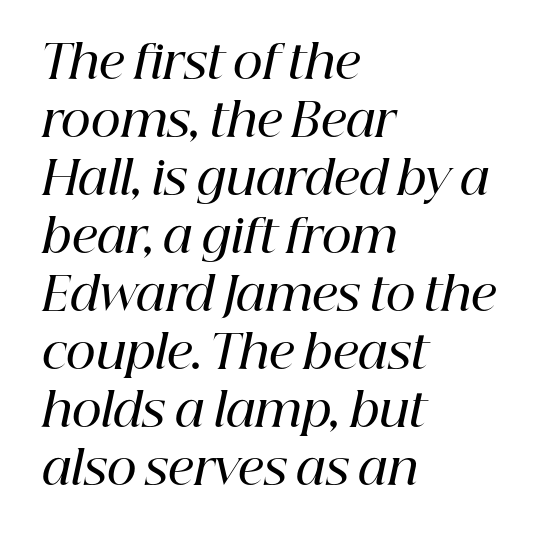
The image shows 46 px semibold serif type, italic (leaning right); set left-aligned, normal line spacing (1.26x), normal letter spacing, not underlined; high stroke contrast and a medium x-height.
